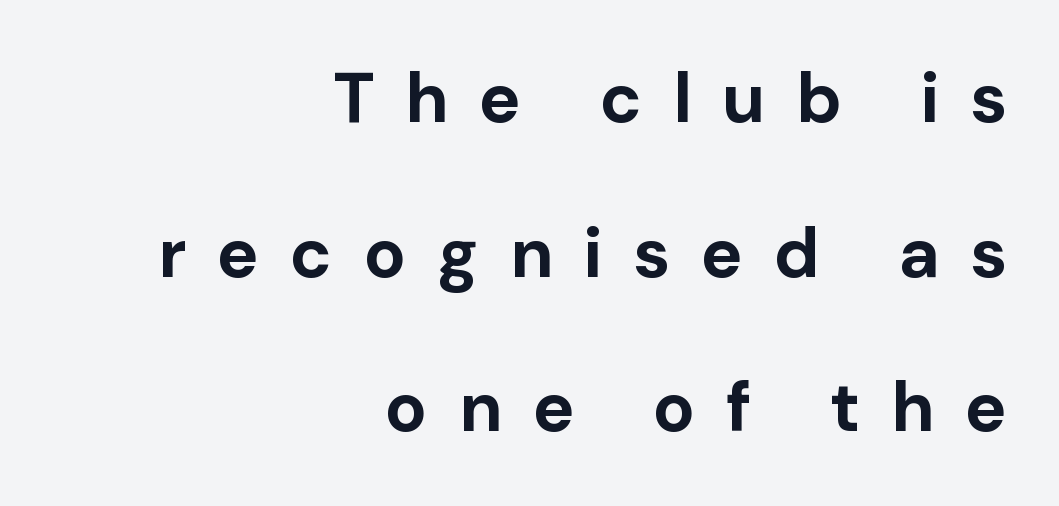
{"serif": "no", "italic": "no", "bold": "yes", "weight": "bold", "width": "normal", "stroke_contrast": "low", "x_height": "medium", "monospaced": "no", "underline": "no", "align": "right", "line_spacing": "loose", "line_spacing_ratio": 2.21, "letter_spacing": "wide", "letter_spacing_em": 0.44, "glyph_px": 70}
